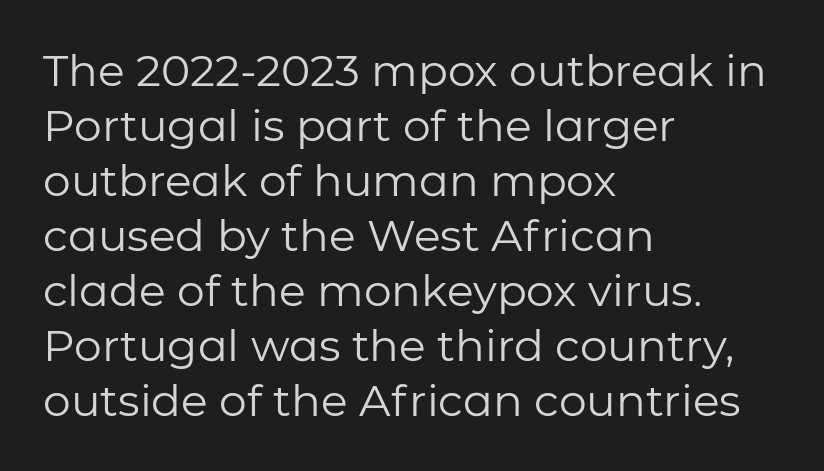
{"serif": "no", "italic": "no", "bold": "no", "weight": "regular", "width": "normal", "stroke_contrast": "low", "x_height": "medium", "monospaced": "no", "underline": "no", "align": "left", "line_spacing": "normal", "line_spacing_ratio": 1.25, "letter_spacing": "normal", "letter_spacing_em": 0.0, "glyph_px": 44}
